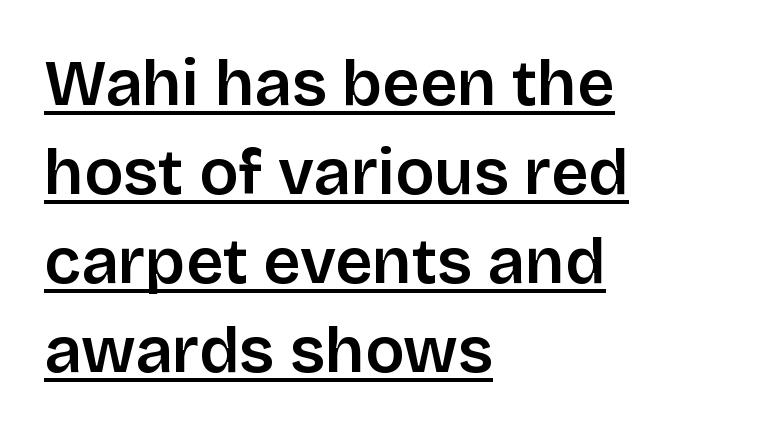
Q: Is the text italic (slanted)? A: No, it is upright.
Q: Is the typeface a serif or a sans-serif typeface? A: Sans-serif.
Q: Is the text underlined? A: Yes.
Q: How is the paragraph aligned? A: Left-aligned.
Q: Is the spacing between letters normal or unusually wide? A: Normal.
Q: Is the spacing between lines tight, normal or loose? A: Normal.
Q: Width (condensed, normal, or wide)? A: Normal.
Q: Stroke contrast? A: Low.
Q: x-height? A: Large.
Q: Monospaced? A: No.
